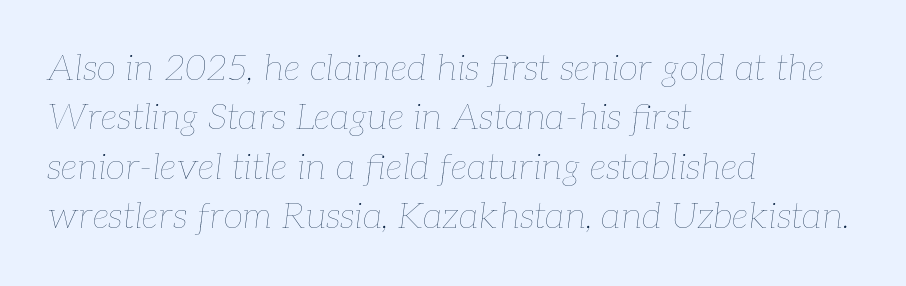
{"italic": "yes", "lean": "right", "slant_degrees": 7, "bold": "no", "weight": "thin", "width": "normal", "stroke_contrast": "low", "x_height": "medium", "monospaced": "no", "underline": "no", "align": "left", "line_spacing": "normal", "line_spacing_ratio": 1.37, "letter_spacing": "normal", "letter_spacing_em": 0.0, "glyph_px": 36}
